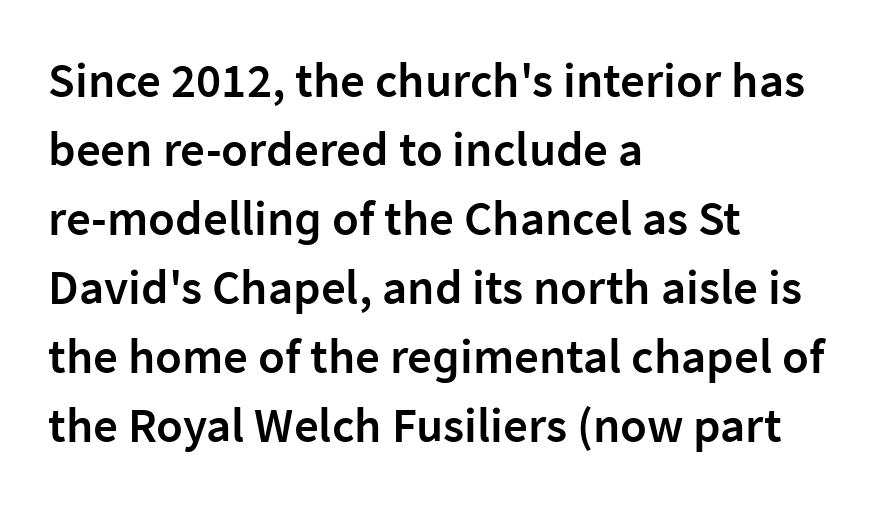
Q: Is the text bold? A: Semi-bold.
Q: Is the text italic (slanted)? A: No, it is upright.
Q: Is the typeface a serif or a sans-serif typeface? A: Sans-serif.
Q: Is the text underlined? A: No.
Q: How is the paragraph aligned? A: Left-aligned.
Q: Is the spacing between letters normal or unusually wide? A: Normal.
Q: Is the spacing between lines tight, normal or loose? A: Normal.
Q: Width (condensed, normal, or wide)? A: Normal.
Q: Stroke contrast? A: Low.
Q: x-height? A: Medium.
Q: Monospaced? A: No.
